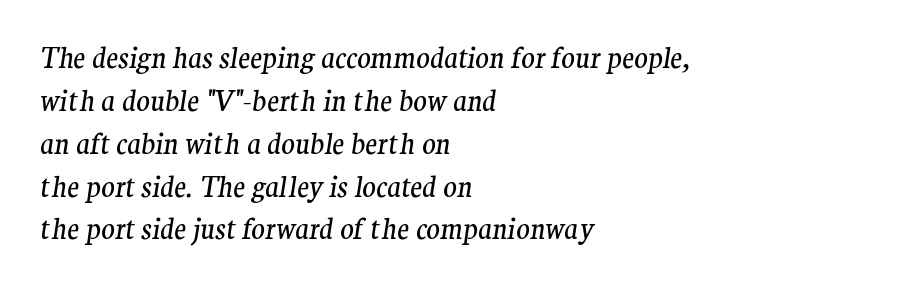
The image shows 28 px regular-weight serif type, italic (leaning right); set left-aligned, normal line spacing (1.53x), normal letter spacing, not underlined; medium stroke contrast and a medium x-height.
